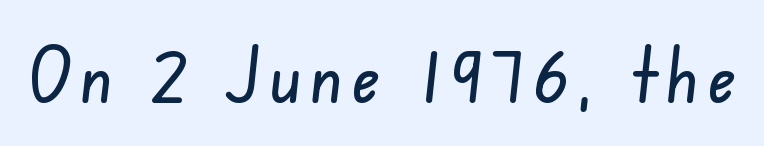
{"serif": "no", "width": "condensed", "stroke_contrast": "low", "x_height": "small", "monospaced": "no", "underline": "no", "glyph_px": 77}
